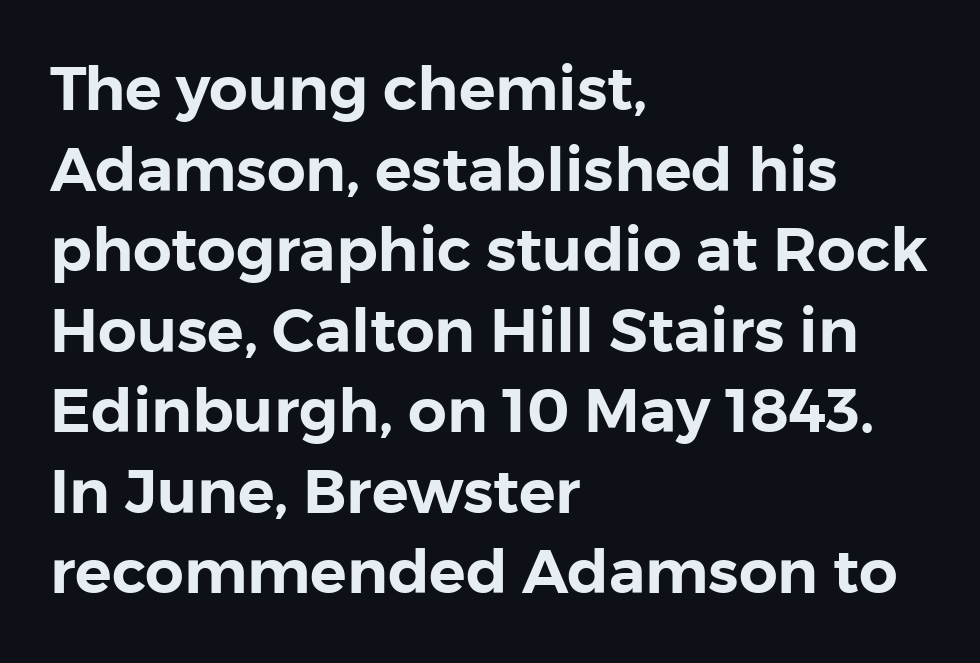
{"serif": "no", "italic": "no", "width": "normal", "stroke_contrast": "low", "x_height": "medium", "monospaced": "no", "underline": "no", "align": "left", "line_spacing": "normal", "line_spacing_ratio": 1.32, "letter_spacing": "normal", "letter_spacing_em": 0.0, "glyph_px": 61}
